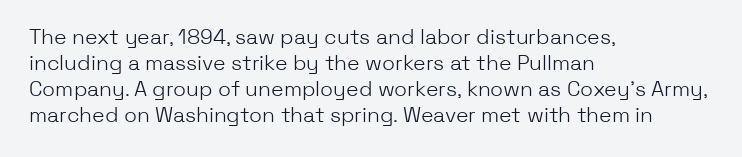
{"italic": "no", "bold": "no", "underline": "no", "align": "left", "line_spacing_ratio": 1.24, "letter_spacing": "normal", "letter_spacing_em": 0.0, "glyph_px": 21}
